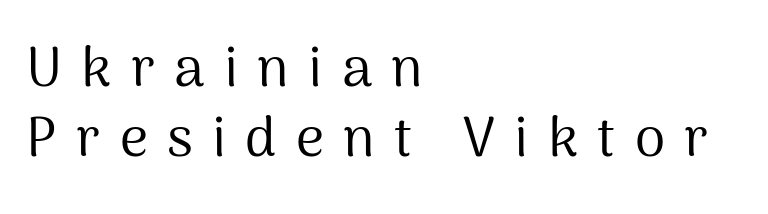
The image shows 55 px regular-weight sans-serif type, upright; set left-aligned, normal line spacing (1.28x), unusually wide letter spacing (+0.35 em), not underlined; medium stroke contrast and a medium x-height.
